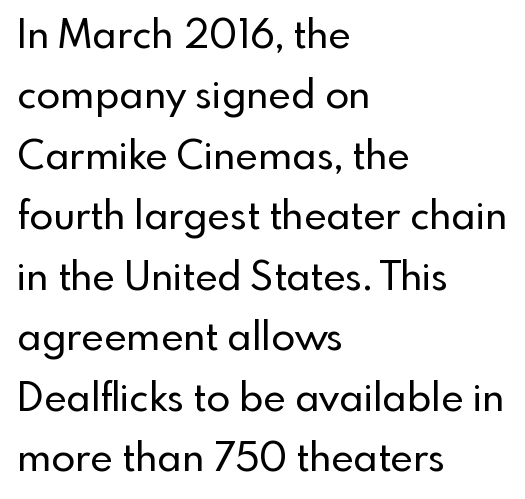
{"serif": "no", "italic": "no", "width": "normal", "x_height": "small", "monospaced": "no", "underline": "no", "align": "left", "line_spacing": "normal", "line_spacing_ratio": 1.55, "letter_spacing": "normal", "letter_spacing_em": 0.0, "glyph_px": 39}
